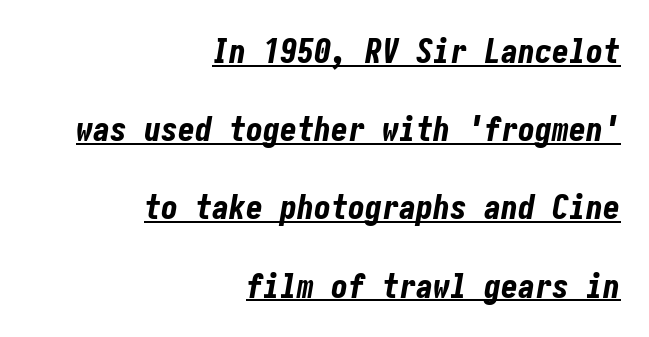
Q: Is the text bold? A: Yes.
Q: Is the text italic (slanted)? A: Yes, it leans right by about 10 degrees.
Q: Is the text underlined? A: Yes.
Q: How is the paragraph aligned? A: Right-aligned.
Q: Is the spacing between letters normal or unusually wide? A: Normal.
Q: Is the spacing between lines tight, normal or loose? A: Loose.
Q: Width (condensed, normal, or wide)? A: Condensed.
Q: Stroke contrast? A: Low.
Q: x-height? A: Medium.
